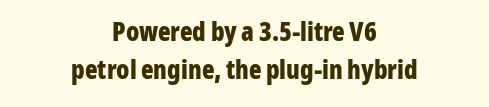
Q: Is the text bold? A: Yes.
Q: Is the text italic (slanted)? A: No, it is upright.
Q: Is the text underlined? A: No.
Q: How is the paragraph aligned? A: Centered.
Q: Is the spacing between letters normal or unusually wide? A: Normal.
Q: Is the spacing between lines tight, normal or loose? A: Normal.
